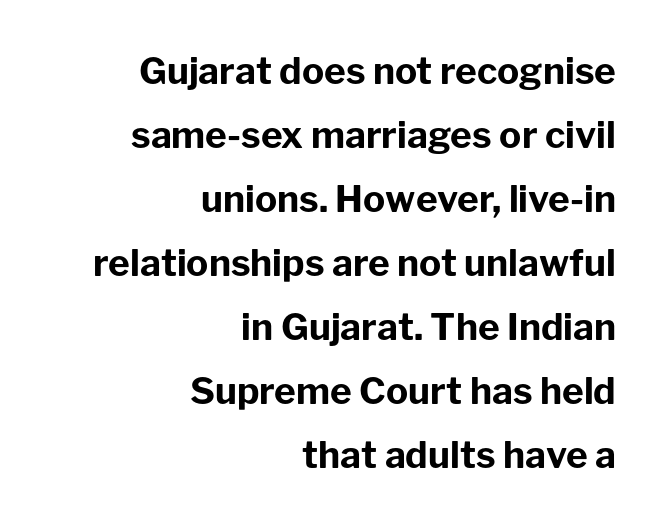
The image shows 37 px bold sans-serif type, upright; set right-aligned, line spacing 1.73x, normal letter spacing, not underlined; low stroke contrast and a medium x-height.
